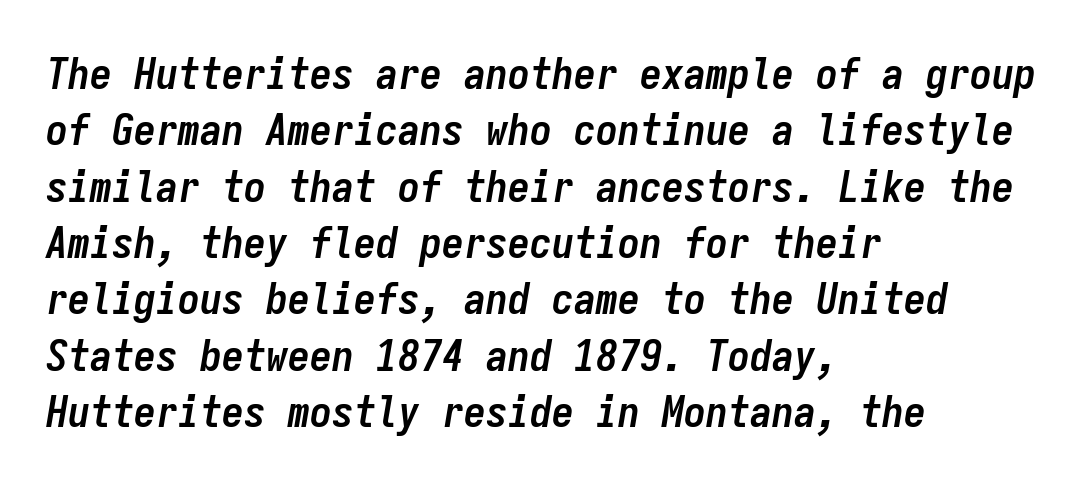
The image shows 44 px semibold, condensed type, italic (leaning right), monospaced; set left-aligned, normal line spacing (1.28x), normal letter spacing, not underlined; low stroke contrast and a medium x-height.
